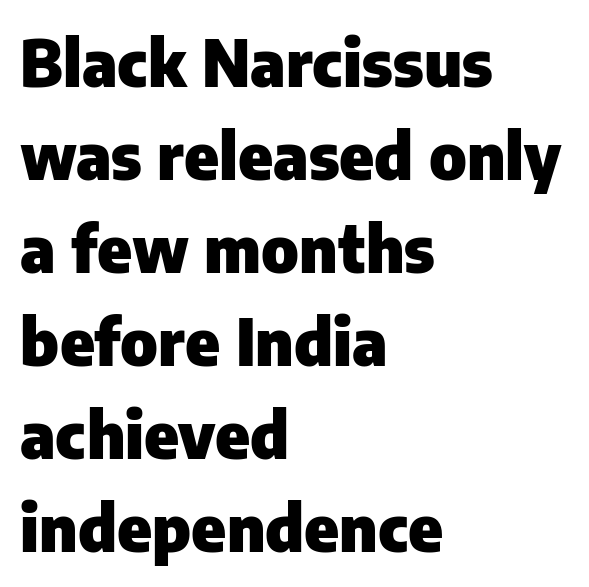
The letters stand upright; this is a roman face. The space beneath each line is pristine and unruled. Note the varied advance widths — an 'i' is clearly narrower than an 'm'. Default kerning and tracking; the words read as compact shapes. Heft: maximum for text — a bold.
